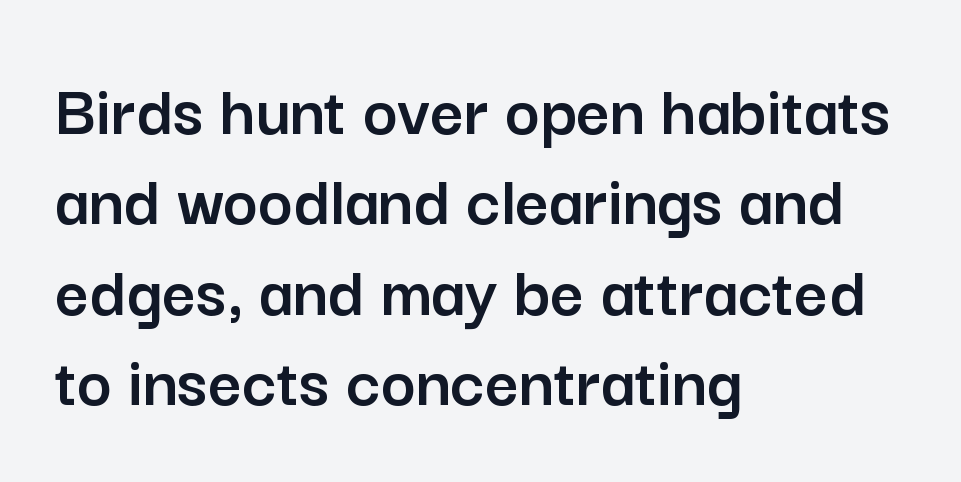
Here the glyphs are tracked normally, forming tight word shapes. Each letter's strokes conclude bluntly, with no projecting serifs. The letters advance in unequal steps, a hallmark of proportional type. Horizontally, the lines are justified to the leading edge only. The words here are not underlined. The axis of the letterforms is exactly vertical.
